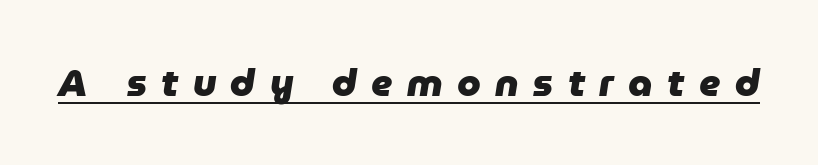
Q: Is the text bold? A: Yes.
Q: Is the text italic (slanted)? A: Yes, it leans right by about 9 degrees.
Q: Is the text underlined? A: Yes.
Q: Is the spacing between letters normal or unusually wide? A: Unusually wide.
Q: Width (condensed, normal, or wide)? A: Normal.
Q: Stroke contrast? A: Low.
Q: x-height? A: Medium.
Q: Monospaced? A: No.
